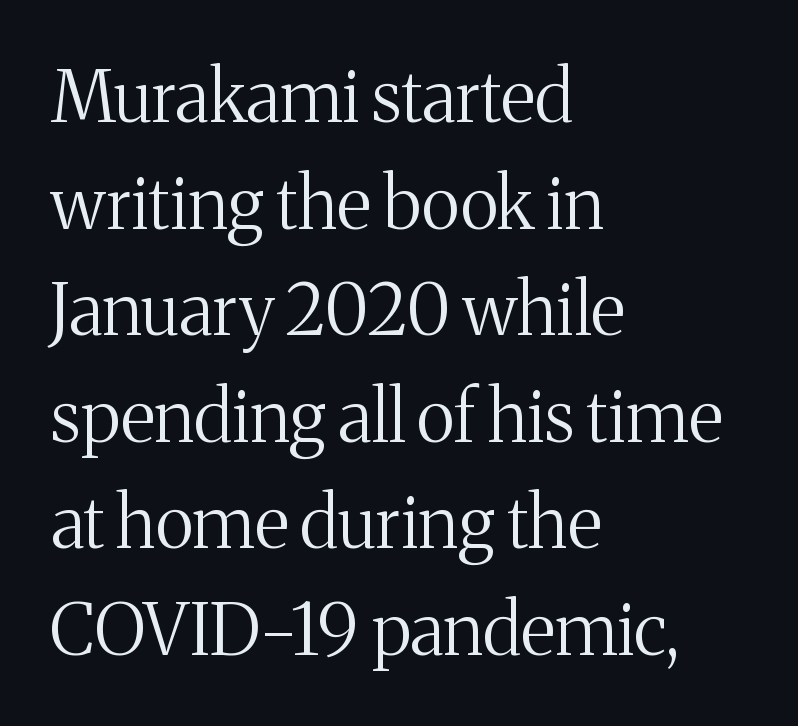
Q: Is the text bold? A: No.
Q: Is the text italic (slanted)? A: No, it is upright.
Q: Is the typeface a serif or a sans-serif typeface? A: Serif.
Q: Is the text underlined? A: No.
Q: How is the paragraph aligned? A: Left-aligned.
Q: Is the spacing between letters normal or unusually wide? A: Normal.
Q: Is the spacing between lines tight, normal or loose? A: Normal.
Q: Width (condensed, normal, or wide)? A: Normal.
Q: Stroke contrast? A: Medium.
Q: x-height? A: Medium.
Q: Monospaced? A: No.
